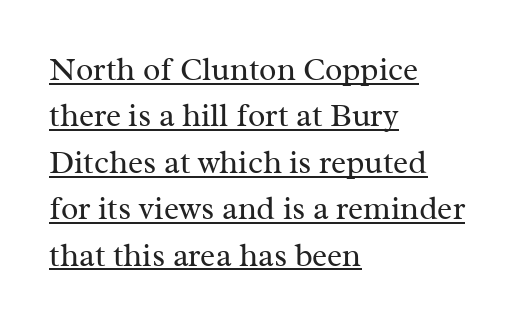
The image shows 32 px regular-weight serif type, upright; set left-aligned, normal line spacing (1.45x), normal letter spacing, underlined; medium stroke contrast and a medium x-height.
